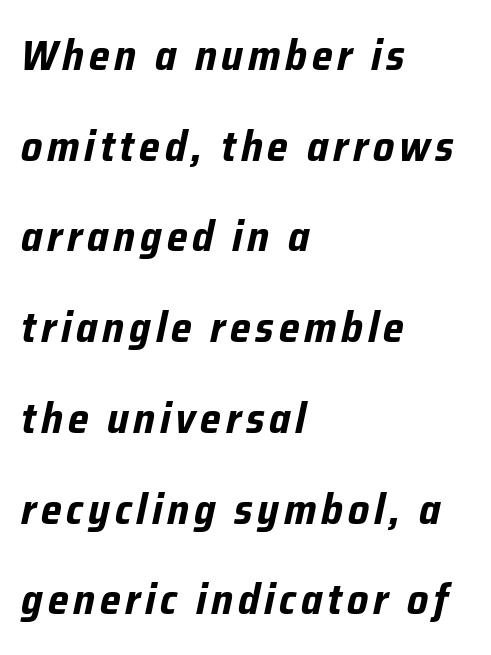
The image shows 43 px bold, condensed type, italic (leaning right); set left-aligned, loose line spacing (2.11x), not underlined; low stroke contrast and a medium x-height.
